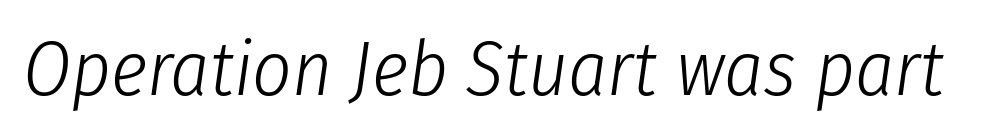
This is oblique type, the kind used for emphasis or titles. Weight: in the light-to-regular range. The area under the type is left untouched. Observe the ordinary spacing: letters are neighbours, not strangers.
